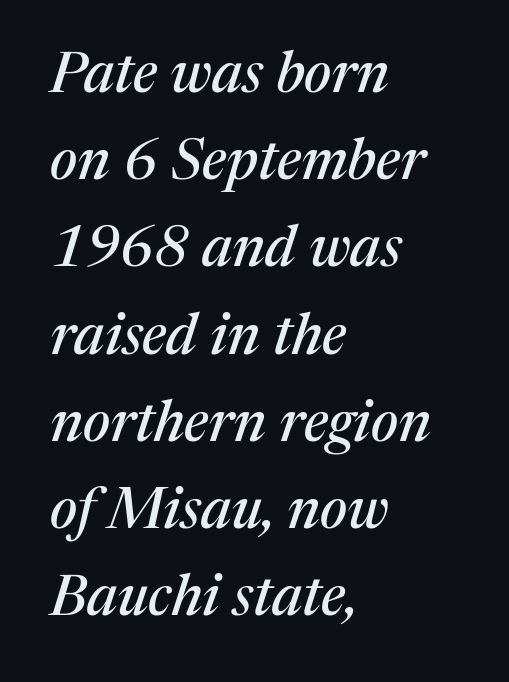
Looks like regular typesetting: each glyph gets only the width it needs. Glyph-to-glyph distance matches everyday printed text. This rendering employs a face with finishing strokes, i.e., a serif. Would a proofreader flag this as italicized? Yes. The lines sit at an ordinary, default distance from one another.
